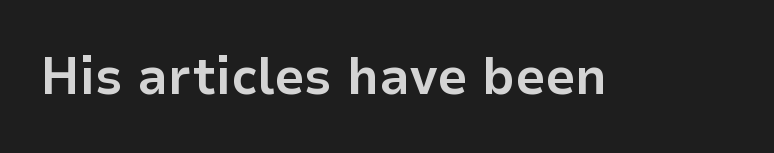
{"serif": "no", "italic": "no", "bold": "yes", "weight": "bold", "width": "normal", "stroke_contrast": "low", "x_height": "medium", "monospaced": "no", "underline": "no", "letter_spacing": "normal", "letter_spacing_em": 0.0, "glyph_px": 53}
